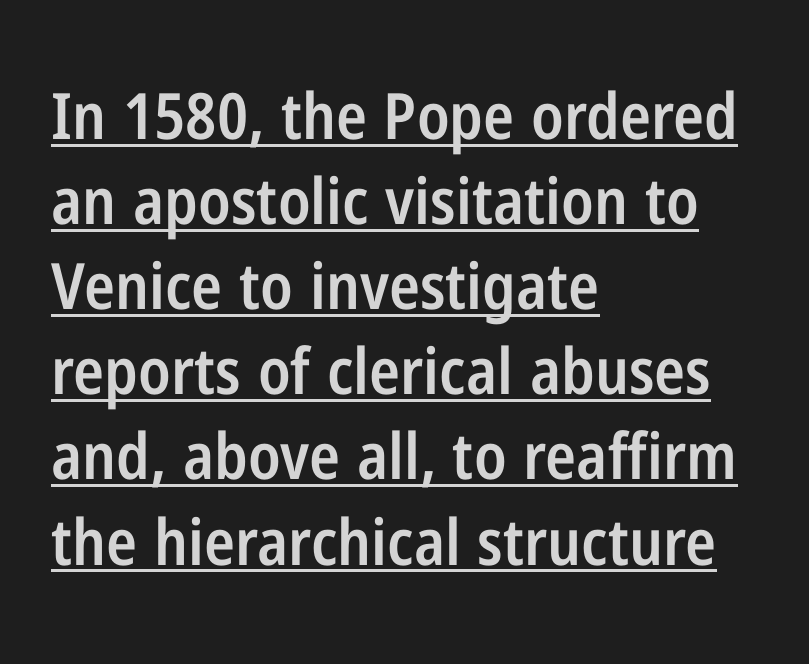
The image shows 64 px semibold, condensed sans-serif type, upright; set left-aligned, normal line spacing (1.33x), normal letter spacing, underlined; low stroke contrast and a medium x-height.
